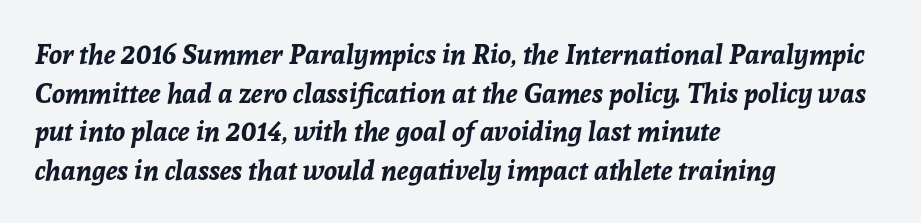
Q: Is the text bold? A: Yes.
Q: Is the text italic (slanted)? A: Yes, it leans right by about 8 degrees.
Q: Is the text underlined? A: No.
Q: How is the paragraph aligned? A: Left-aligned.
Q: Is the spacing between letters normal or unusually wide? A: Normal.
Q: Is the spacing between lines tight, normal or loose? A: Normal.
